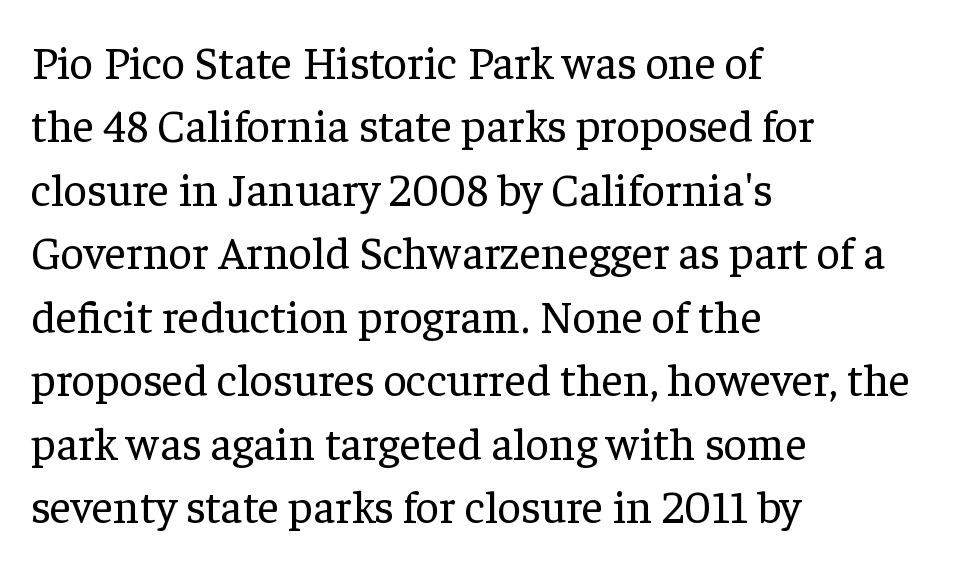
The image shows 46 px regular-weight serif type, upright; set left-aligned, normal line spacing (1.38x), normal letter spacing, not underlined; low stroke contrast and a medium x-height.
